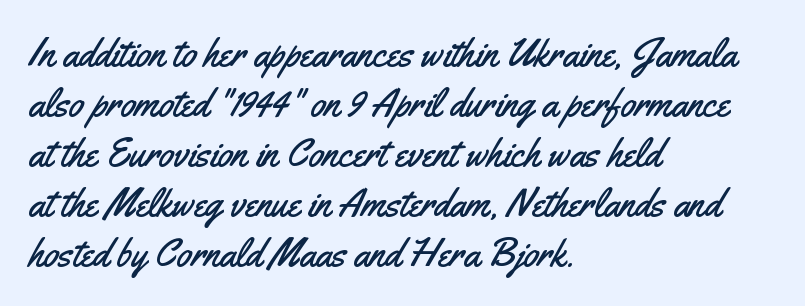
The image shows 39 px condensed sans-serif type; set left-aligned, normal line spacing (1.28x), normal letter spacing, not underlined; medium stroke contrast and a small x-height.
